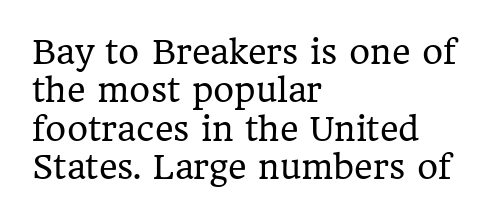
{"serif": "yes", "italic": "no", "bold": "no", "weight": "regular", "width": "normal", "stroke_contrast": "low", "x_height": "medium", "monospaced": "no", "underline": "no", "align": "left", "line_spacing_ratio": 1.2, "letter_spacing": "normal", "letter_spacing_em": 0.0, "glyph_px": 32}
